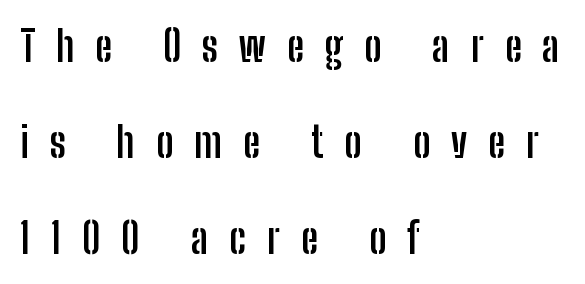
{"serif": "no", "italic": "no", "bold": "yes", "weight": "semibold", "width": "condensed", "stroke_contrast": "low", "x_height": "medium", "monospaced": "no", "underline": "no", "align": "left", "line_spacing": "loose", "line_spacing_ratio": 2.29, "letter_spacing": "wide", "letter_spacing_em": 0.5, "glyph_px": 42}
